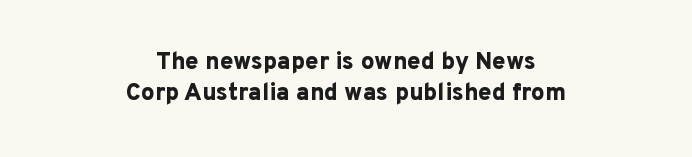
{"italic": "no", "bold": "yes", "underline": "no", "align": "center", "line_spacing": "normal", "line_spacing_ratio": 1.28, "letter_spacing": "normal", "letter_spacing_em": 0.0, "glyph_px": 24}
